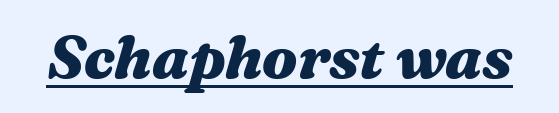
There is no visible air inserted between adjacent glyphs. Do the characters align in a grid? No, the font is proportional. An italicized treatment has been applied to the whole sample. The glyphs are accompanied by a horizontal stroke just below them. Bold? Absolutely — the strokes are thick and heavy.
